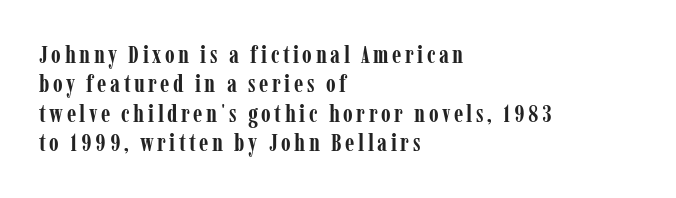
Rendered with straight, roman letterforms. This sample is left-justified, so line endings fall wherever the words run out. The font is running at its bold setting. Glance below the letters and you will spot only blank space.
